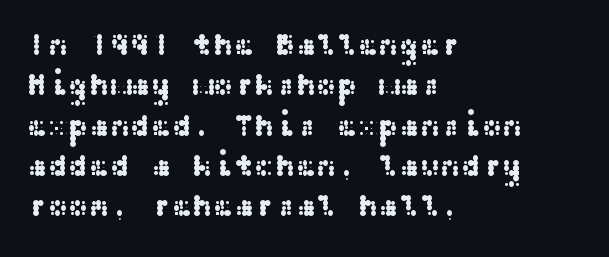
A student would call this left alignment; a typographer would say flush left, rag right. A roman cut, with each character standing at attention. Type without underlining. Is the letter spacing exaggerated? No — it looks like the ordinary default. The rows are spaced the way most documents space them. The characters display no serif detailing; their extremities are plain.
